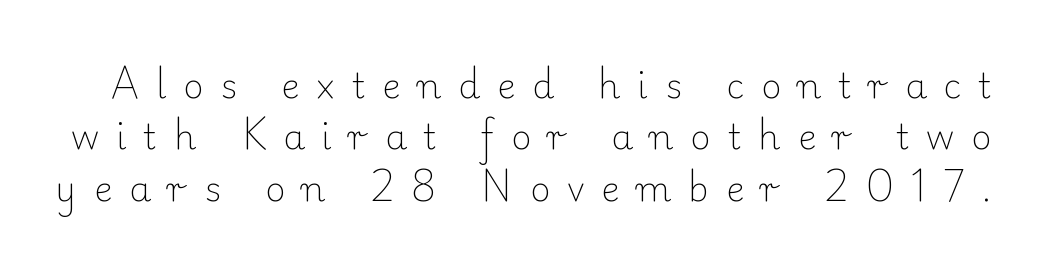
Weight: not bold — regular or lighter. The type family on display is of the serif kind. Does the lettering tilt? It doesn't — this is upright. Check the space under the baseline: it is left empty.
